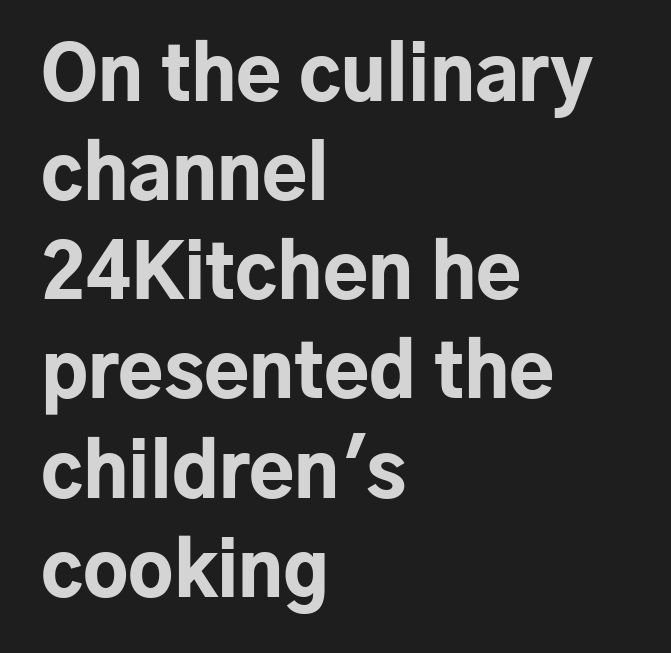
Serifs: no, the terminals of the letterforms are clean. Successive baselines arrive at the customary interval. The strokes are fattened all the way to bold. The setting favours the left margin, as ordinary paragraphs usually do. When letters stand straight like this, we call the style roman or upright.
